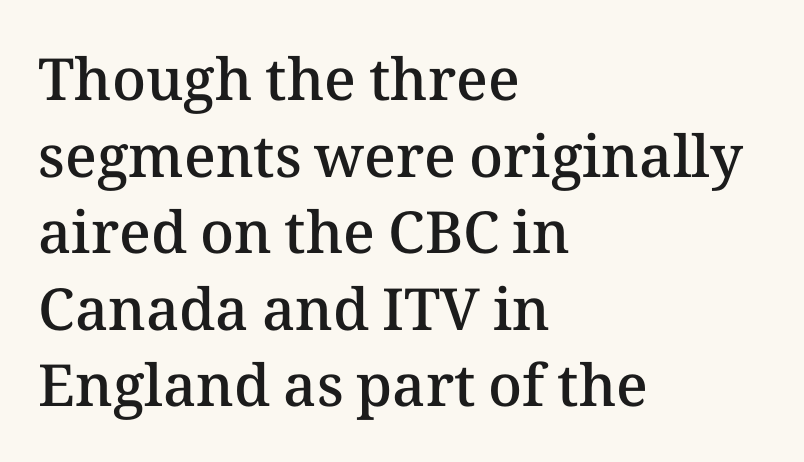
Character widths vary here, with narrow letters taking less room than wide ones. A typesetter would call this zero additional tracking. Posture: straight, roman, zero tilt. The lines sit at an ordinary, default distance from one another.
